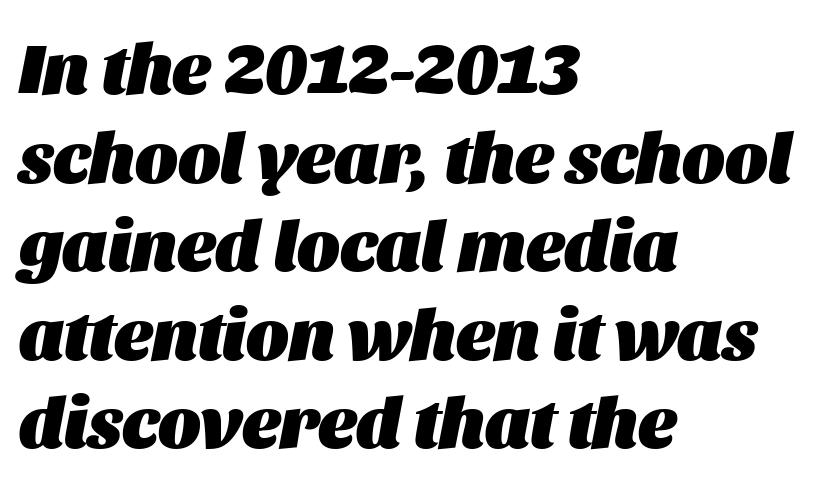
One-word summary of the alignment: left. Is this a fixed-width face? No — the glyphs have proportional, varying widths. Nobody touched the tracking dial on this one. The letters are bold, with thick, heavy strokes.
